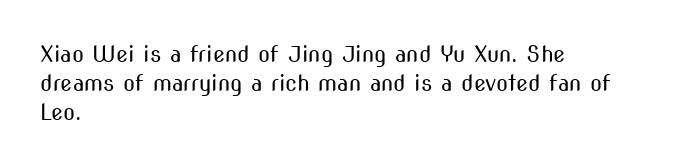
{"italic": "no", "bold": "no", "underline": "no", "align": "left", "line_spacing": "normal", "line_spacing_ratio": 1.32, "letter_spacing": "normal", "letter_spacing_em": 0.0, "glyph_px": 22}
